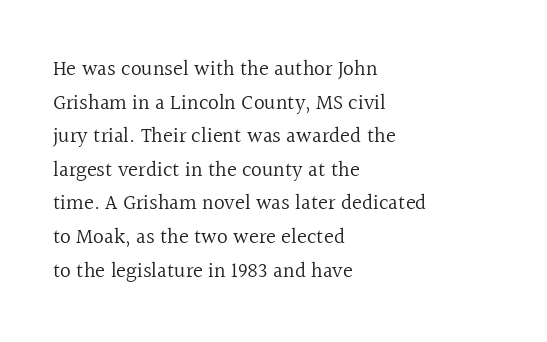
Q: Is the text bold? A: No.
Q: Is the text italic (slanted)? A: No, it is upright.
Q: Is the text underlined? A: No.
Q: How is the paragraph aligned? A: Left-aligned.
Q: Is the spacing between letters normal or unusually wide? A: Normal.
Q: Is the spacing between lines tight, normal or loose? A: Normal.
